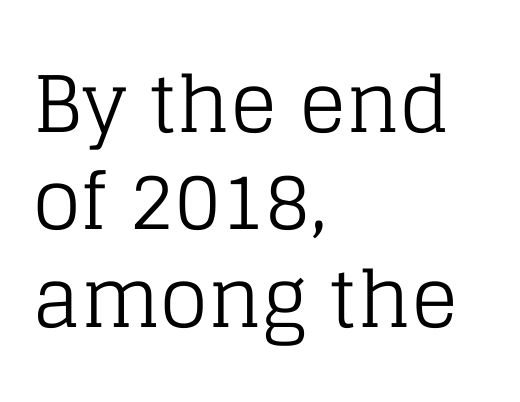
Q: Is the text bold? A: No.
Q: Is the text italic (slanted)? A: No, it is upright.
Q: Is the typeface a serif or a sans-serif typeface? A: Serif.
Q: Is the text underlined? A: No.
Q: How is the paragraph aligned? A: Left-aligned.
Q: Is the spacing between letters normal or unusually wide? A: Normal.
Q: Is the spacing between lines tight, normal or loose? A: Normal.
Q: Width (condensed, normal, or wide)? A: Normal.
Q: Stroke contrast? A: Low.
Q: x-height? A: Large.
Q: Monospaced? A: No.
